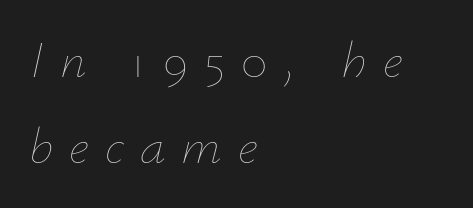
The image shows 52 px thin type, italic (leaning right); set left-aligned, normal line spacing (1.65x), unusually wide letter spacing (+0.31 em), not underlined; low stroke contrast and a small x-height.
